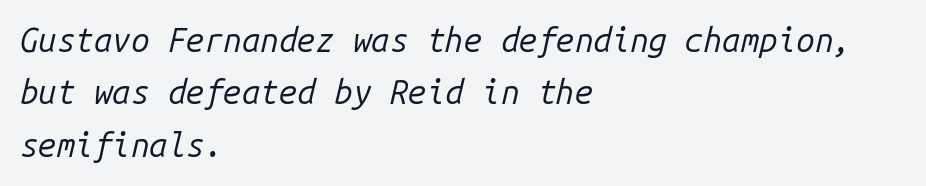
Would a proofreader flag this as italicized? Yes. Reading down the block, your eye returns to a fixed left position each line. The passage shown has conventional tracking throughout. Successive baselines arrive at the customary interval. The passage shown is typed in a monospace face where columns stay perfectly aligned.
